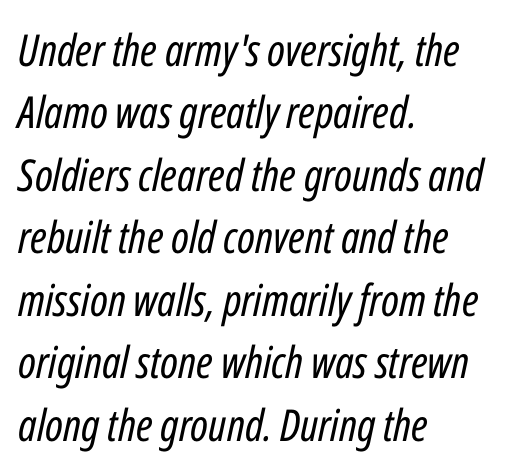
Q: Is the text bold? A: No.
Q: Is the text italic (slanted)? A: Yes, it leans right by about 12 degrees.
Q: Is the text underlined? A: No.
Q: How is the paragraph aligned? A: Left-aligned.
Q: Is the spacing between letters normal or unusually wide? A: Normal.
Q: Is the spacing between lines tight, normal or loose? A: Normal.
Q: Width (condensed, normal, or wide)? A: Condensed.
Q: Stroke contrast? A: Low.
Q: x-height? A: Medium.
Q: Monospaced? A: No.
